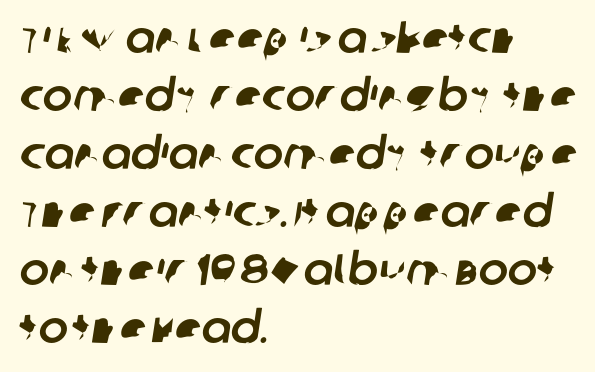
Grotesque or geometric, the face here clearly has no serifs. Rows of type keep a routine distance in the vertical direction. The tracking reads as untouched default to a designer's eye. Layout note: lines flush left. A clean baseline with only descenders dipping below it. Here the designer chose a conventional face with non-uniform glyph widths.
